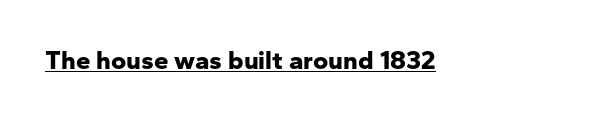
The image shows 26 px bold type, upright; set normal letter spacing, underlined.
